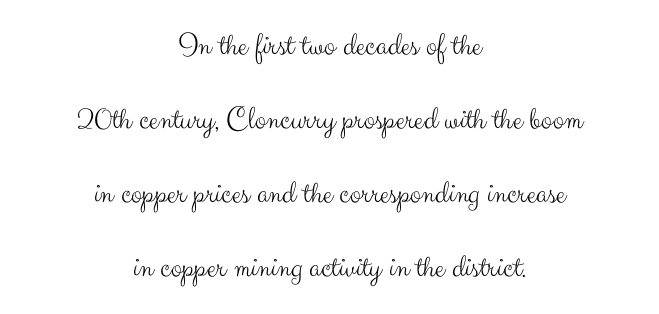
Airy leading. This sample uses a sans-serif face. The string is rendered with underlining switched off. Think of a printed novel: that variable character pitch is what you see here. In CSS terms this would be text-align: center.
